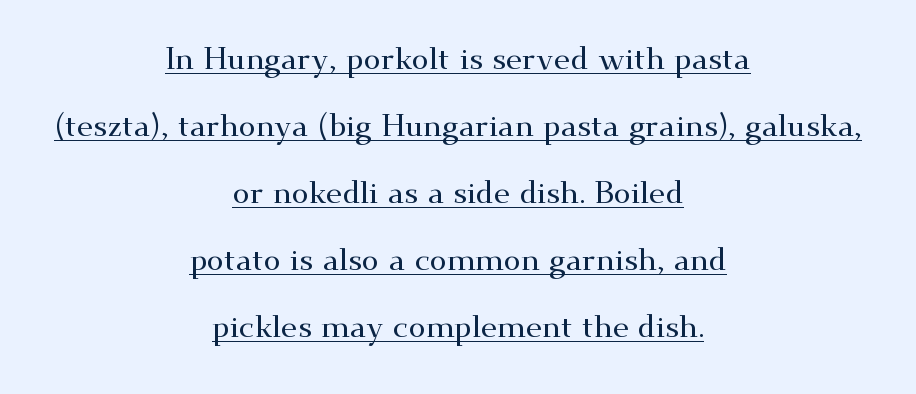
The image shows 31 px wide serif type, upright; set centered, loose line spacing (2.16x), normal letter spacing, underlined; medium stroke contrast and a small x-height.
